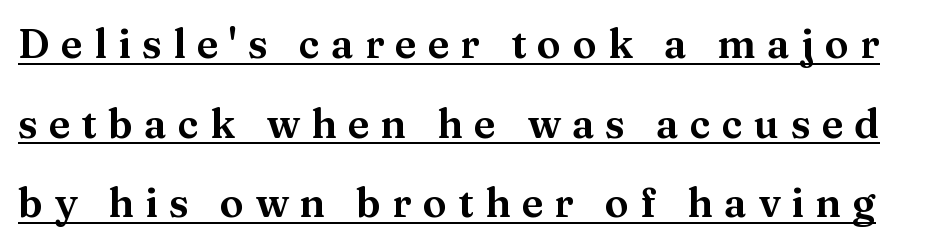
Q: Is the text italic (slanted)? A: No, it is upright.
Q: Is the typeface a serif or a sans-serif typeface? A: Serif.
Q: Is the text underlined? A: Yes.
Q: Is the spacing between letters normal or unusually wide? A: Unusually wide.
Q: Is the spacing between lines tight, normal or loose? A: Loose.
Q: Width (condensed, normal, or wide)? A: Wide.
Q: Stroke contrast? A: Medium.
Q: x-height? A: Medium.
Q: Monospaced? A: No.
